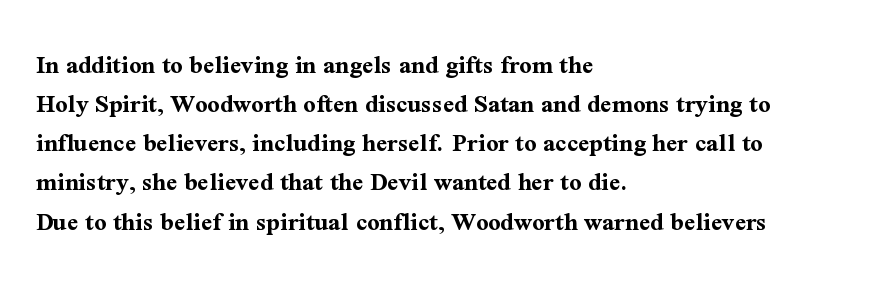
{"italic": "no", "bold": "yes", "underline": "no", "align": "left", "line_spacing": "normal", "line_spacing_ratio": 1.45, "letter_spacing": "normal", "letter_spacing_em": 0.0, "glyph_px": 27}
